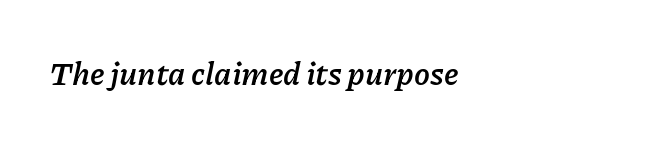
The image shows 32 px semibold type, italic (leaning right); set left-aligned, normal letter spacing, not underlined; low stroke contrast and a medium x-height.
